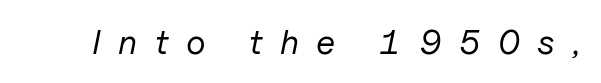
Q: Is the text bold? A: No.
Q: Is the text italic (slanted)? A: Yes, it leans right by about 11 degrees.
Q: Is the text underlined? A: No.
Q: Is the spacing between letters normal or unusually wide? A: Unusually wide.
Q: Width (condensed, normal, or wide)? A: Normal.
Q: Stroke contrast? A: Low.
Q: x-height? A: Medium.
Q: Monospaced? A: No.
